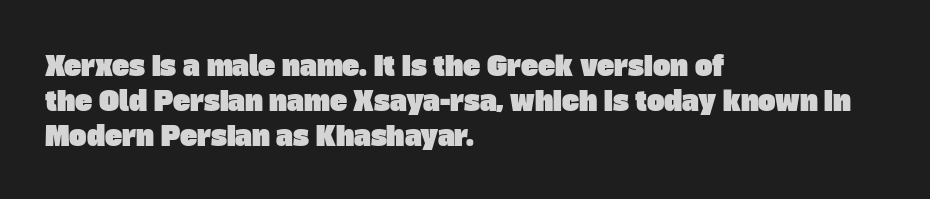
Glance below the letters and you will spot only blank space. A typesetter would call this leading conventional body-copy spacing. Nothing unusual about the tracking: characters are spaced as the font intends. The text block is weighted toward the left margin, trailing off unevenly rightward.
